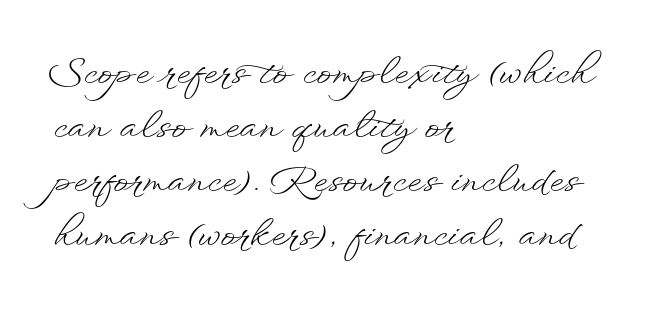
Q: Is the text bold? A: No.
Q: Is the text italic (slanted)? A: Yes.
Q: Is the text underlined? A: No.
Q: How is the paragraph aligned? A: Left-aligned.
Q: Is the spacing between letters normal or unusually wide? A: Normal.
Q: Is the spacing between lines tight, normal or loose? A: Normal.
Q: Width (condensed, normal, or wide)? A: Wide.
Q: Stroke contrast? A: Low.
Q: x-height? A: Small.
Q: Monospaced? A: No.
